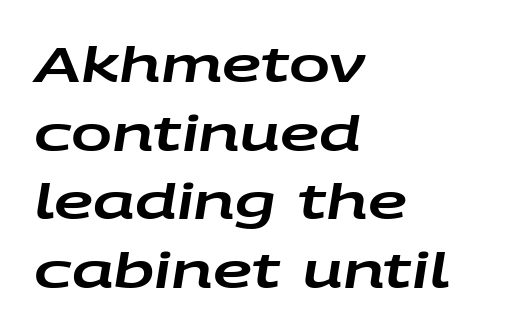
{"italic": "yes", "lean": "right", "slant_degrees": 9, "width": "wide", "stroke_contrast": "low", "x_height": "large", "monospaced": "no", "underline": "no", "align": "left", "line_spacing": "normal", "line_spacing_ratio": 1.4, "letter_spacing": "normal", "letter_spacing_em": 0.0, "glyph_px": 49}
